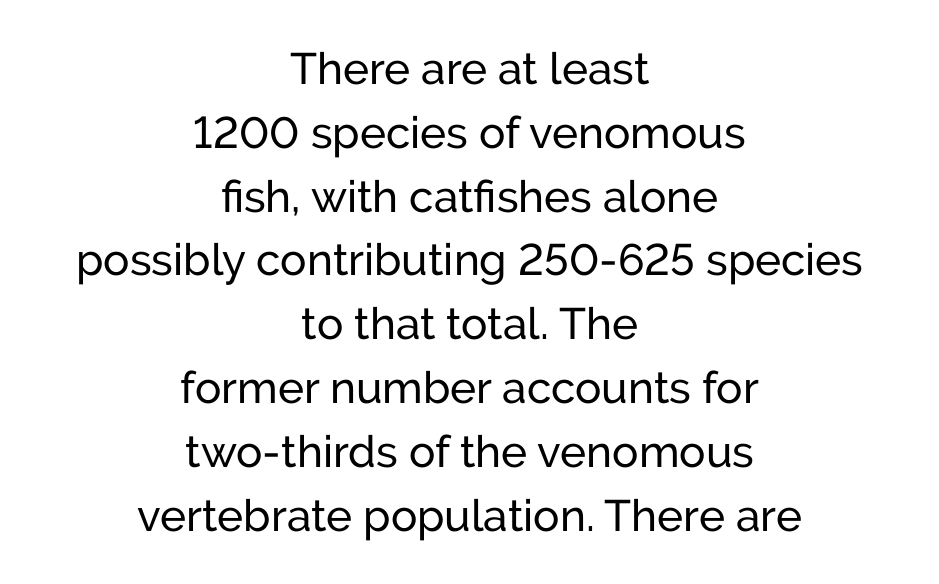
Q: Is the text italic (slanted)? A: No, it is upright.
Q: Is the typeface a serif or a sans-serif typeface? A: Sans-serif.
Q: Is the text underlined? A: No.
Q: How is the paragraph aligned? A: Centered.
Q: Is the spacing between letters normal or unusually wide? A: Normal.
Q: Is the spacing between lines tight, normal or loose? A: Normal.
Q: Width (condensed, normal, or wide)? A: Normal.
Q: Stroke contrast? A: Low.
Q: x-height? A: Medium.
Q: Monospaced? A: No.
